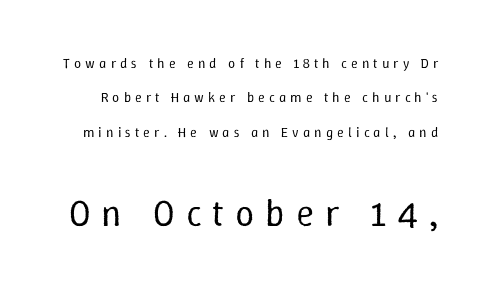
The image shows 38 px regular-weight type, upright; set loose line spacing (2.46x), unusually wide letter spacing (+0.29 em), not underlined; the second (bottom) block is 2.71x larger; low stroke contrast and a medium x-height.
